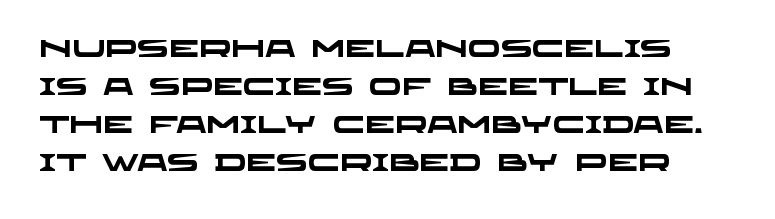
{"bold": "yes", "underline": "no", "line_spacing": "normal", "line_spacing_ratio": 1.58, "letter_spacing": "normal", "letter_spacing_em": 0.0, "glyph_px": 24}
